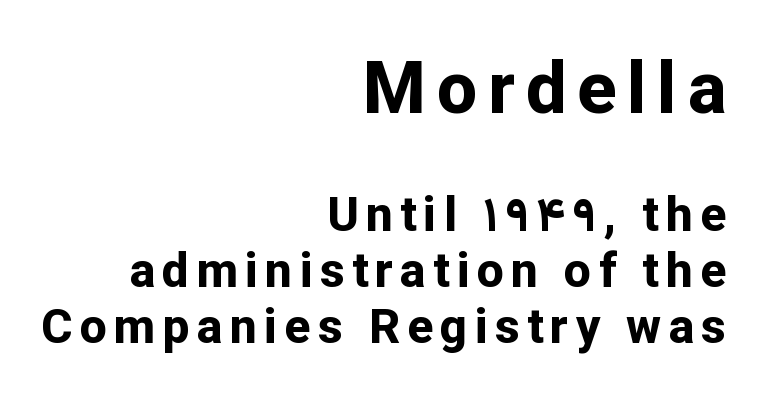
{"serif": "no", "italic": "no", "bold": "yes", "weight": "bold", "width": "normal", "stroke_contrast": "low", "x_height": "medium", "monospaced": "no", "underline": "no", "align": "right", "line_spacing_ratio": 1.17, "larger_block": "first", "size_ratio": 1.5, "glyph_px": 72}
